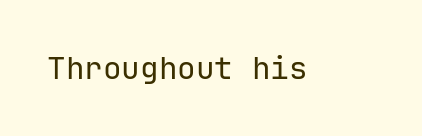
The image shows 31 px regular-weight sans-serif type, upright, monospaced; set normal letter spacing, not underlined; low stroke contrast and a medium x-height.
